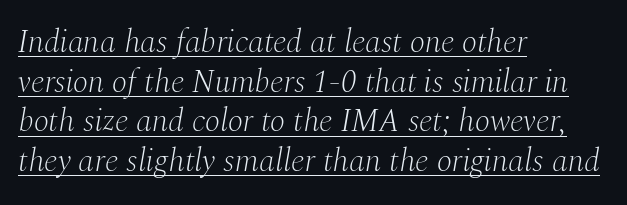
The image shows 32 px light serif type, italic (leaning right); set left-aligned, line spacing 1.24x, normal letter spacing, underlined; medium stroke contrast and a medium x-height.
